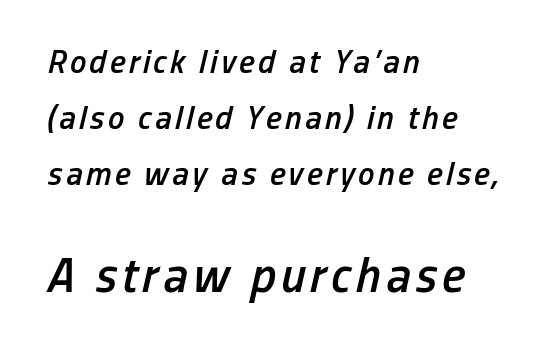
{"italic": "yes", "lean": "right", "slant_degrees": 13, "bold": "semi", "weight": "semibold", "width": "condensed", "stroke_contrast": "low", "x_height": "medium", "monospaced": "no", "underline": "no", "align": "left", "line_spacing": "normal", "line_spacing_ratio": 1.69, "larger_block": "second", "size_ratio": 1.48, "glyph_px": 49}
